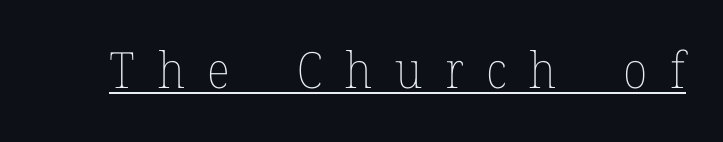
The image shows 50 px thin type, upright; set unusually wide letter spacing (+0.45 em), underlined; low stroke contrast and a medium x-height.
